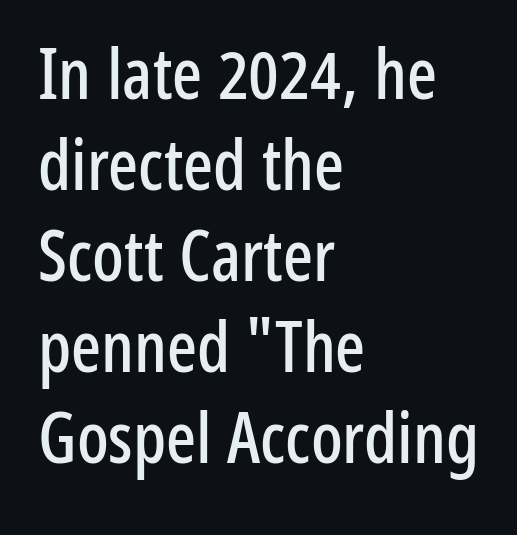
{"serif": "no", "italic": "no", "width": "condensed", "stroke_contrast": "low", "x_height": "medium", "monospaced": "no", "underline": "no", "align": "left", "line_spacing": "normal", "line_spacing_ratio": 1.3, "letter_spacing": "normal", "letter_spacing_em": 0.0, "glyph_px": 70}
